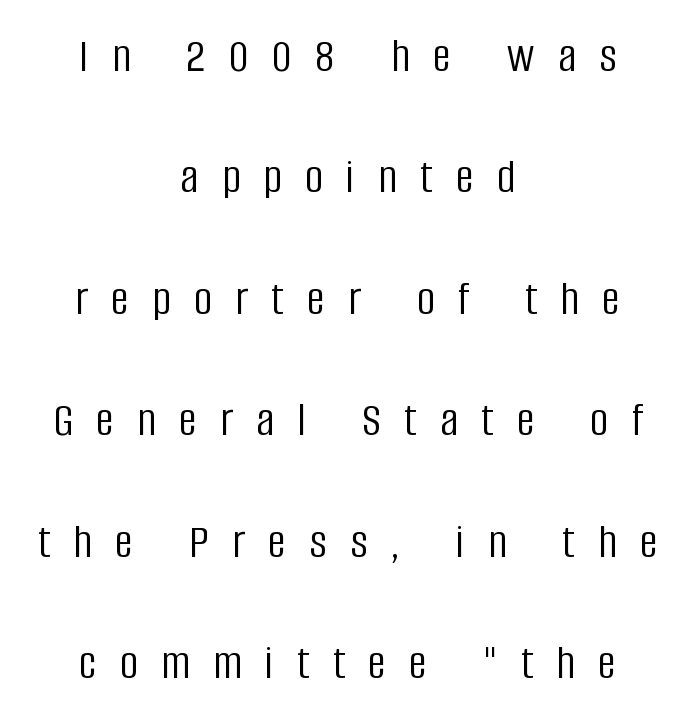
The block of text is sparse from top to bottom, with ample space between rows. Nothing sits at the stroke ends, so this counts as sans-serif. This is not heavy type; no bold has been used. Looks like regular typesetting: each glyph gets only the width it needs.
